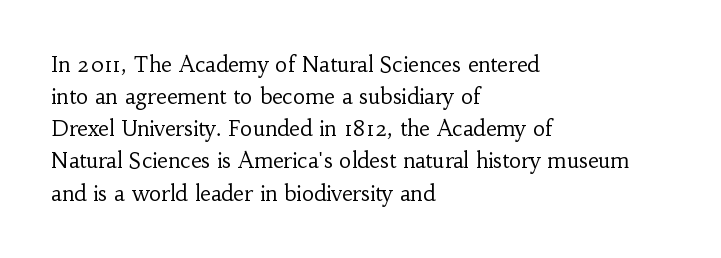
Q: Is the text bold? A: No.
Q: Is the text italic (slanted)? A: No, it is upright.
Q: Is the text underlined? A: No.
Q: How is the paragraph aligned? A: Left-aligned.
Q: Is the spacing between letters normal or unusually wide? A: Normal.
Q: Is the spacing between lines tight, normal or loose? A: Normal.
